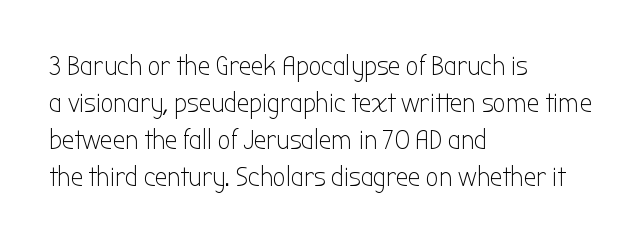
Q: Is the text bold? A: No.
Q: Is the text italic (slanted)? A: No, it is upright.
Q: Is the typeface a serif or a sans-serif typeface? A: Sans-serif.
Q: Is the text underlined? A: No.
Q: How is the paragraph aligned? A: Left-aligned.
Q: Is the spacing between letters normal or unusually wide? A: Normal.
Q: Is the spacing between lines tight, normal or loose? A: Normal.
Q: Width (condensed, normal, or wide)? A: Condensed.
Q: Stroke contrast? A: Low.
Q: x-height? A: Medium.
Q: Monospaced? A: No.
